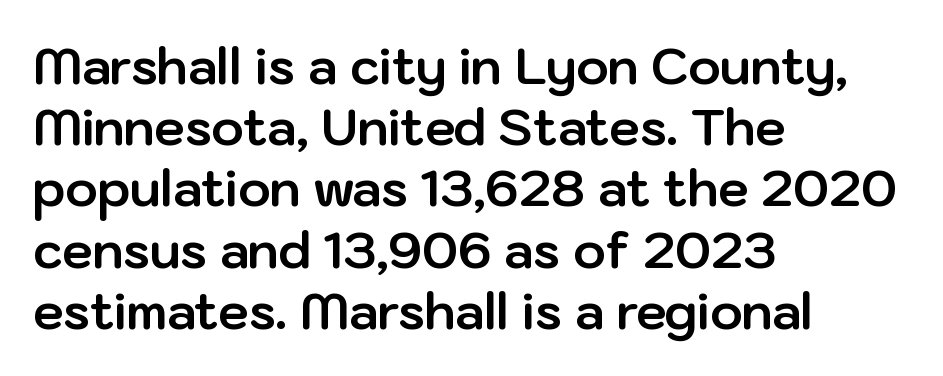
The image shows 49 px bold sans-serif type, upright; set left-aligned, normal line spacing (1.25x), normal letter spacing, not underlined; low stroke contrast and a medium x-height.
